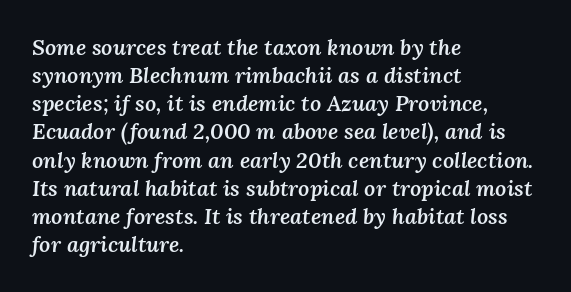
Style check: oblique. The font is running at a semibold setting, under full bold. In CSS terms this would be text-align: left. What's the leading like? Ordinary, nothing unusual. No extra tracking has been applied to these lines. The baseline area is clear.
